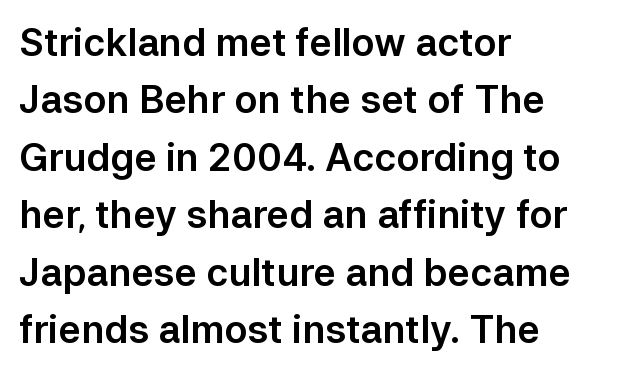
The designer went with a sans here, leaving each stem footless. If you drew a line through each stem, it would be perfectly vertical. Does extra space separate the letters? No, they use regular spacing. Leftover space on each line is placed entirely after the last word. The block of text has a typical density, with ordinary space between rows.
